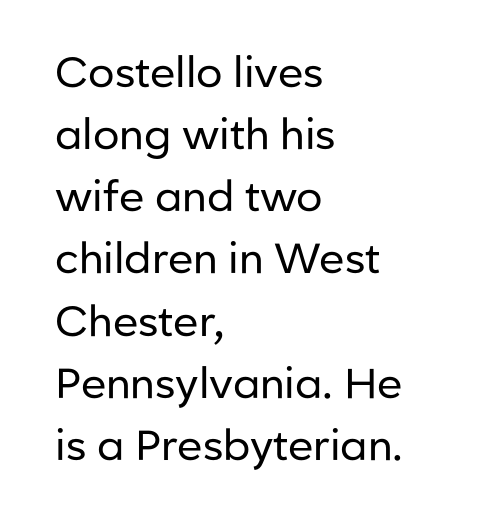
Weight class: somewhere from thin through regular. Observe the absence of serifs on each vertical stroke in this sample. The passage is arranged the way most books set body copy — flush left. The passage shown is not underscored anywhere. Honestly, the row spacing looks completely unremarkable. The letters stand straight up with perfectly vertical stems.
